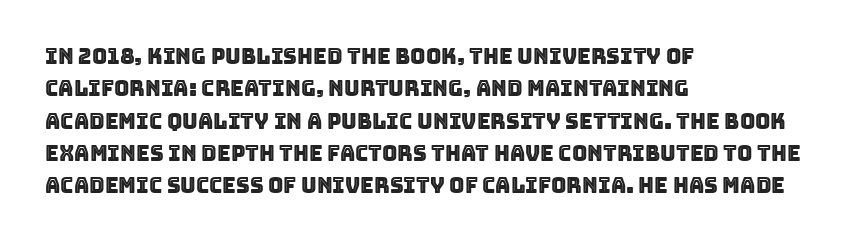
The image shows 21 px text type, upright; set left-aligned, normal line spacing (1.54x), normal letter spacing, not underlined.
